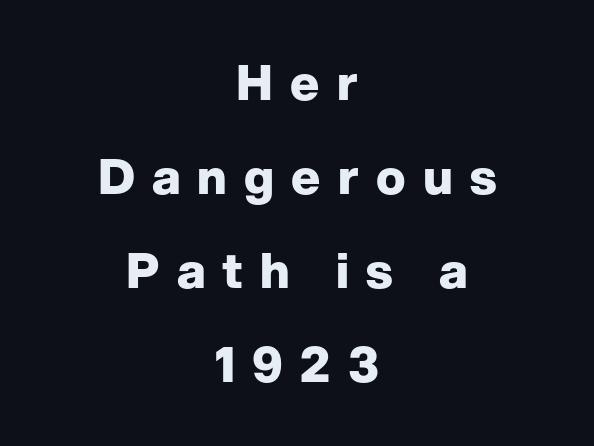
{"serif": "no", "italic": "no", "bold": "yes", "weight": "heavy", "width": "normal", "stroke_contrast": "low", "x_height": "medium", "monospaced": "no", "underline": "no", "align": "center", "line_spacing": "loose", "line_spacing_ratio": 1.92, "letter_spacing": "wide", "letter_spacing_em": 0.35, "glyph_px": 49}
